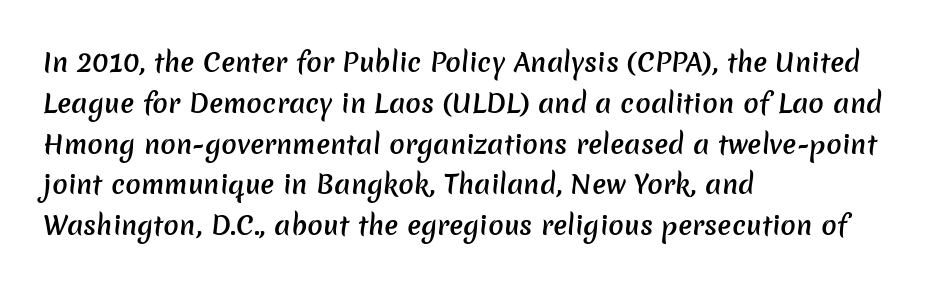
{"bold": "semi", "underline": "no", "align": "left", "line_spacing": "normal", "line_spacing_ratio": 1.57, "letter_spacing": "normal", "letter_spacing_em": 0.0, "glyph_px": 26}
